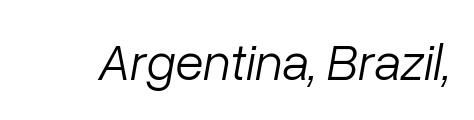
Nothing unusual about the tracking: characters are spaced as the font intends. Spacing verdict: proportional, widths tailored to each character. The foot of each line stays bare and open. Emphasis-style slanted type is in use.
